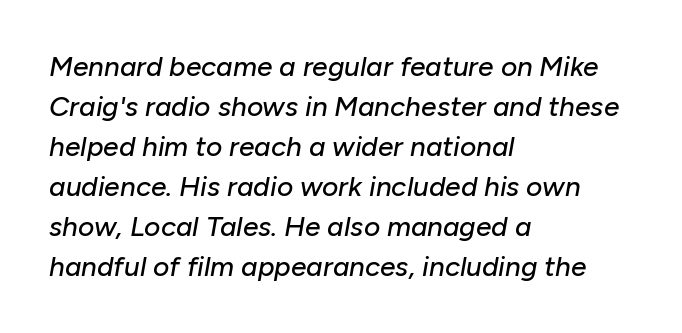
Underlining? Definitely not there. Tracking here is standard; glyphs follow each other at the usual distance. Vertical spacing — default. Compared with a centered layout, this one pins lines to the left instead. Character widths vary here, with narrow letters taking less room than wide ones. The axis of the letterforms is tilted away from vertical.
